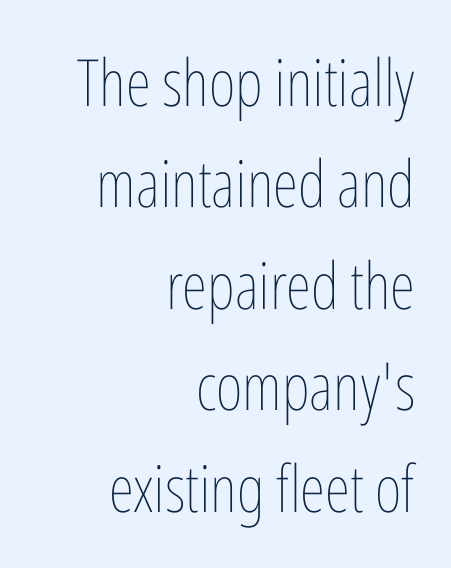
Q: Is the text bold? A: No.
Q: Is the text italic (slanted)? A: No, it is upright.
Q: Is the text underlined? A: No.
Q: How is the paragraph aligned? A: Right-aligned.
Q: Is the spacing between letters normal or unusually wide? A: Normal.
Q: Is the spacing between lines tight, normal or loose? A: Normal.
Q: Width (condensed, normal, or wide)? A: Condensed.
Q: Stroke contrast? A: Low.
Q: x-height? A: Medium.
Q: Monospaced? A: No.
